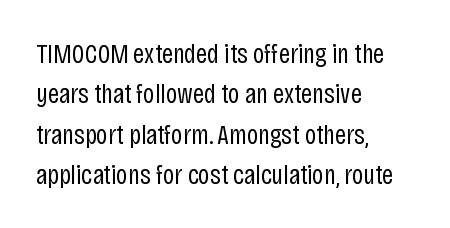
The image shows 28 px regular-weight, condensed sans-serif type, upright; set left-aligned, normal line spacing (1.44x), normal letter spacing, not underlined; low stroke contrast and a large x-height.
